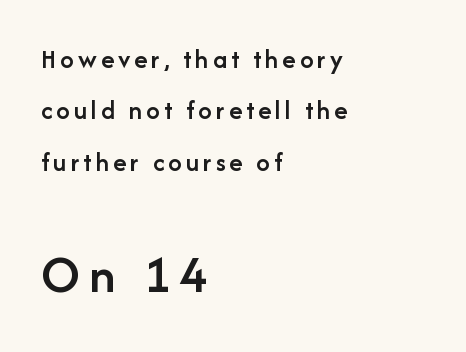
Q: Is the text bold? A: Semi-bold.
Q: Is the text italic (slanted)? A: No, it is upright.
Q: Is the typeface a serif or a sans-serif typeface? A: Sans-serif.
Q: Is the text underlined? A: No.
Q: How is the paragraph aligned? A: Left-aligned.
Q: Is the spacing between lines tight, normal or loose? A: Loose.
Q: Which block of text is set in a larger size, the first (top) or the second (bottom)? A: The second (bottom) one.
Q: Width (condensed, normal, or wide)? A: Normal.
Q: Stroke contrast? A: Low.
Q: x-height? A: Medium.
Q: Monospaced? A: No.
